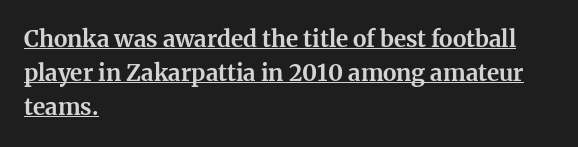
The typography opts for an upright posture over an oblique one. The paragraph has a hard left edge and a soft right edge. Decoration check: the copy is underlined. Observe the ordinary spacing: letters are neighbours, not strangers. A dark, heavy texture on the line: the type is bold. This sample keeps an unexceptional amount of space between lines.
